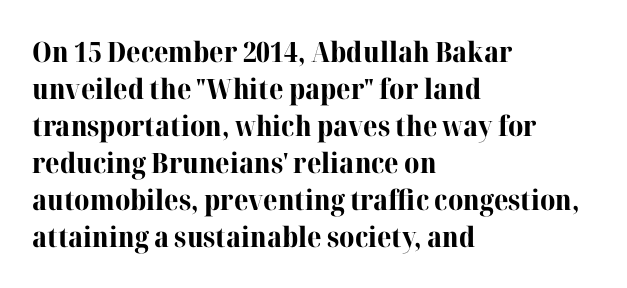
Q: Is the text bold? A: Yes.
Q: Is the text italic (slanted)? A: No, it is upright.
Q: Is the typeface a serif or a sans-serif typeface? A: Serif.
Q: Is the text underlined? A: No.
Q: How is the paragraph aligned? A: Left-aligned.
Q: Is the spacing between letters normal or unusually wide? A: Normal.
Q: Is the spacing between lines tight, normal or loose? A: Normal.
Q: Width (condensed, normal, or wide)? A: Normal.
Q: Stroke contrast? A: High.
Q: x-height? A: Medium.
Q: Monospaced? A: No.
